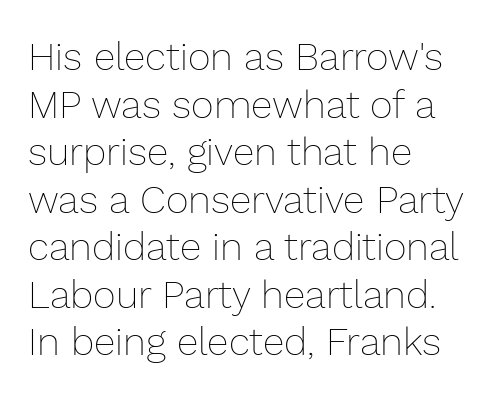
{"italic": "no", "bold": "no", "weight": "thin", "width": "normal", "stroke_contrast": "low", "x_height": "medium", "monospaced": "no", "underline": "no", "align": "left", "line_spacing_ratio": 1.22, "letter_spacing": "normal", "letter_spacing_em": 0.0, "glyph_px": 39}
